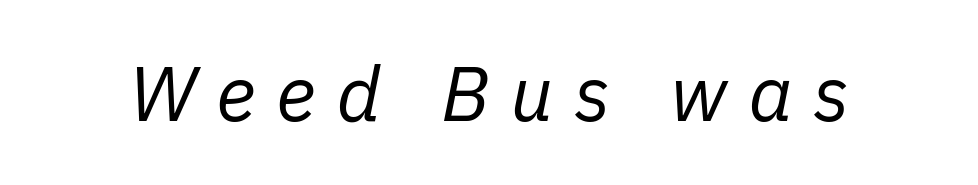
{"italic": "yes", "lean": "right", "slant_degrees": 11, "bold": "no", "weight": "regular", "width": "normal", "stroke_contrast": "low", "x_height": "medium", "monospaced": "no", "underline": "no", "letter_spacing": "wide", "letter_spacing_em": 0.27, "glyph_px": 77}
